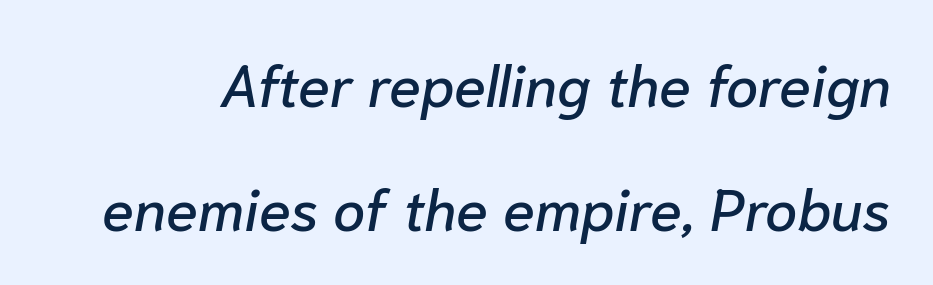
{"italic": "yes", "lean": "right", "slant_degrees": 10, "width": "normal", "stroke_contrast": "low", "x_height": "medium", "monospaced": "no", "underline": "no", "line_spacing": "loose", "line_spacing_ratio": 2.13, "letter_spacing": "normal", "letter_spacing_em": 0.0, "glyph_px": 58}
